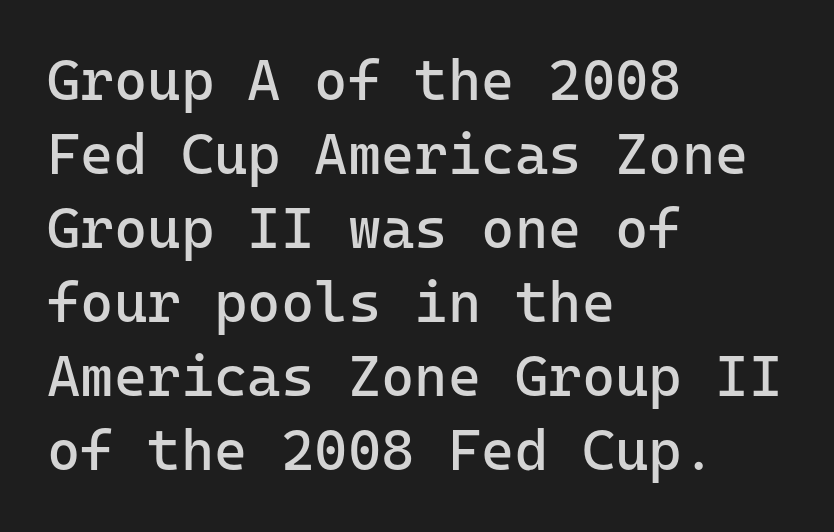
{"serif": "no", "italic": "no", "bold": "no", "weight": "regular", "width": "normal", "stroke_contrast": "low", "x_height": "medium", "underline": "no", "align": "left", "line_spacing": "normal", "line_spacing_ratio": 1.3, "letter_spacing": "normal", "letter_spacing_em": 0.0, "glyph_px": 57}
